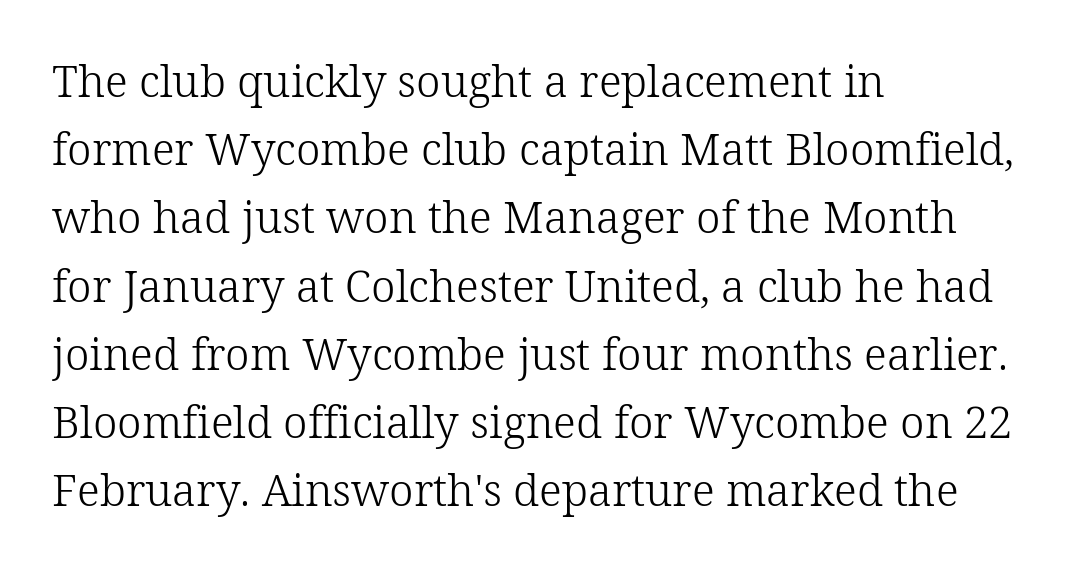
The foot of each line stays bare and open. The face used here is proportionally spaced, like ordinary book or web type. These lines are composed in type with serifs. Nobody touched the tracking dial on this one. Is the type heavy? It reads as light-to-regular instead. Leftover space on each line is placed entirely after the last word.
